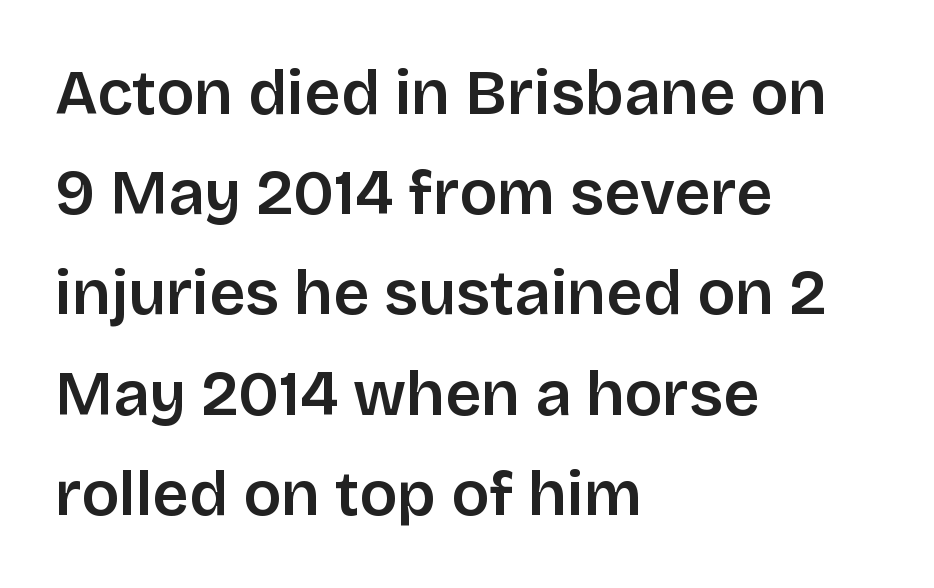
The image shows 63 px sans-serif type, upright; set left-aligned, normal line spacing (1.59x), normal letter spacing, not underlined; low stroke contrast and a large x-height.
